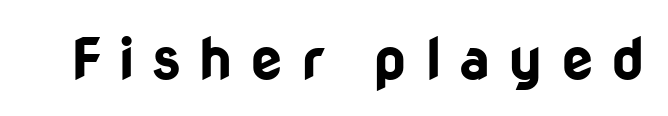
Q: Is the text bold? A: Yes.
Q: Is the text italic (slanted)? A: No, it is upright.
Q: Is the typeface a serif or a sans-serif typeface? A: Sans-serif.
Q: Is the text underlined? A: No.
Q: Is the spacing between letters normal or unusually wide? A: Unusually wide.
Q: Width (condensed, normal, or wide)? A: Normal.
Q: Stroke contrast? A: Low.
Q: x-height? A: Medium.
Q: Monospaced? A: No.
